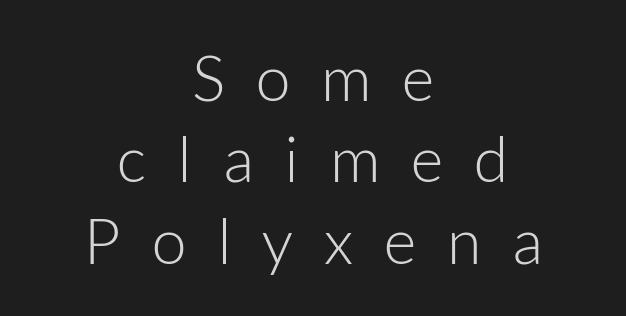
Q: Is the text bold? A: No.
Q: Is the text italic (slanted)? A: No, it is upright.
Q: Is the typeface a serif or a sans-serif typeface? A: Sans-serif.
Q: Is the text underlined? A: No.
Q: How is the paragraph aligned? A: Centered.
Q: Is the spacing between letters normal or unusually wide? A: Unusually wide.
Q: Is the spacing between lines tight, normal or loose? A: Normal.
Q: Width (condensed, normal, or wide)? A: Normal.
Q: Stroke contrast? A: Low.
Q: x-height? A: Medium.
Q: Monospaced? A: No.
